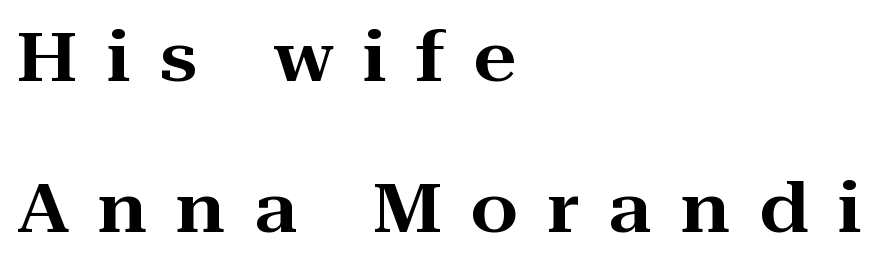
This sample trades compactness for vertical openness between lines. Do the letters lean? They stand straight. The words here are not underlined. The line texture is sparse and dotted thanks to wide tracking. Note: serifs present on the glyphs.
